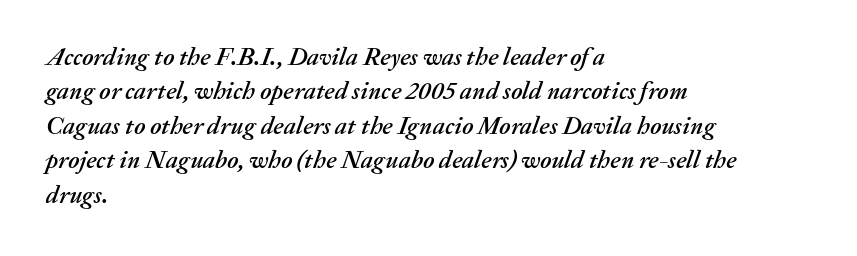
The image shows 25 px text type, italic (leaning right); set left-aligned, normal line spacing (1.38x), normal letter spacing, not underlined.
